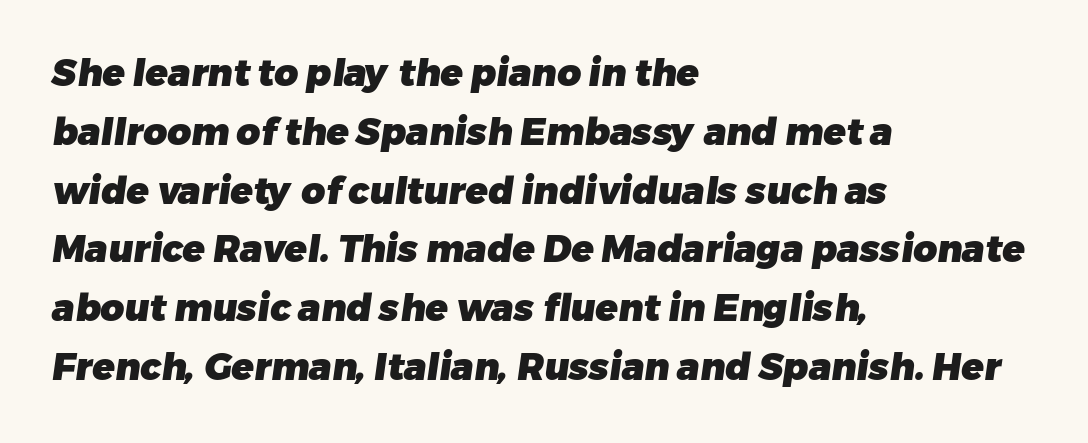
The image shows 37 px heavy sans-serif type; set left-aligned, normal line spacing (1.59x), normal letter spacing, not underlined; low stroke contrast and a medium x-height.
